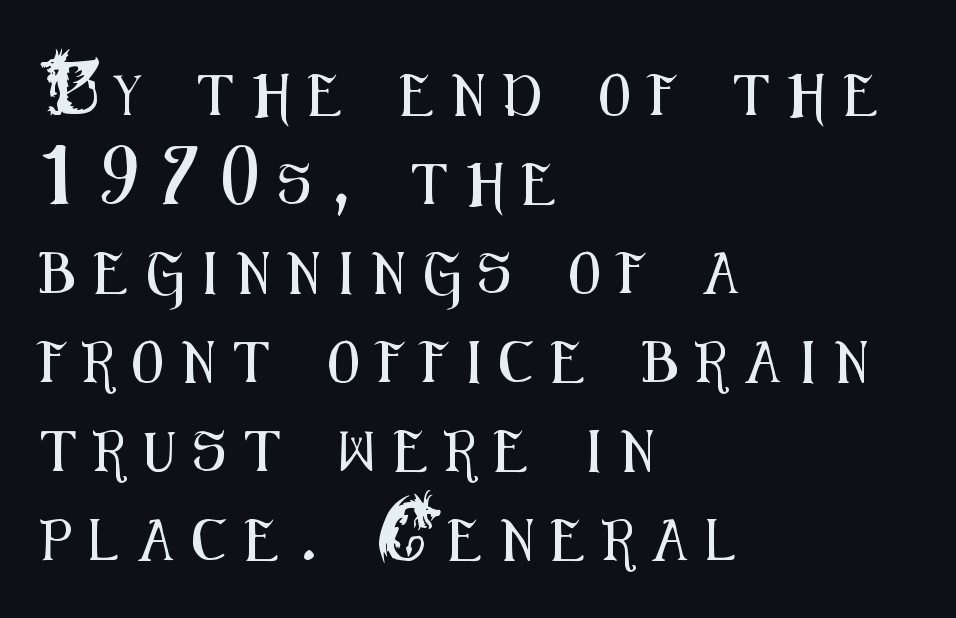
The image shows 41 px condensed sans-serif type, upright; set left-aligned, loose line spacing (2.17x), unusually wide letter spacing (+0.47 em), not underlined; medium stroke contrast and a small x-height.
